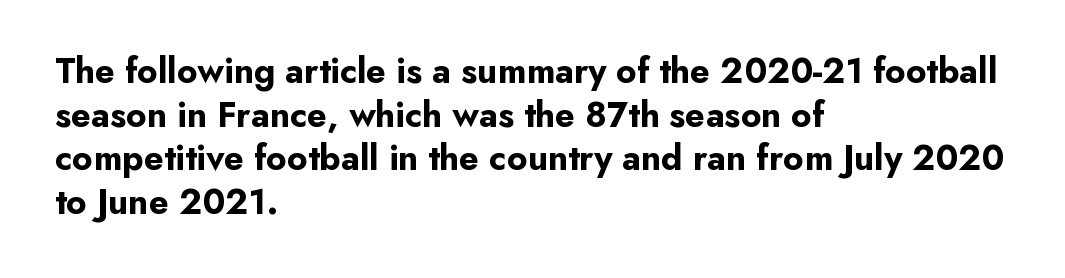
The image shows 36 px bold sans-serif type, upright; set left-aligned, line spacing 1.21x, normal letter spacing, not underlined; low stroke contrast and a small x-height.
